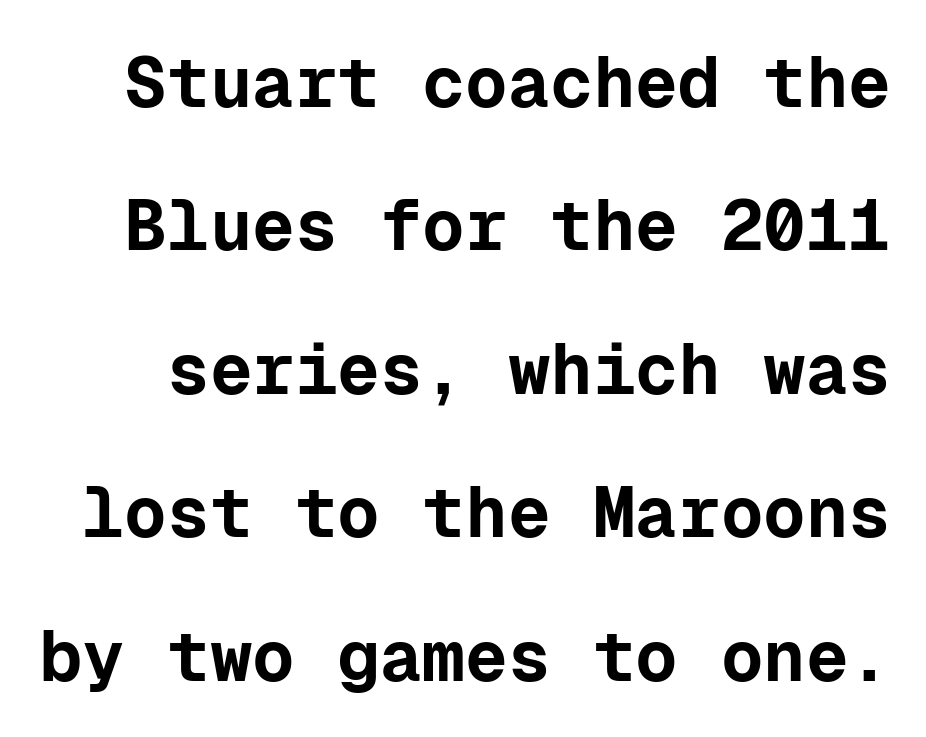
Q: Is the text bold? A: Yes.
Q: Is the text italic (slanted)? A: No, it is upright.
Q: Is the typeface a serif or a sans-serif typeface? A: Sans-serif.
Q: Is the text underlined? A: No.
Q: Is the spacing between letters normal or unusually wide? A: Normal.
Q: Is the spacing between lines tight, normal or loose? A: Loose.
Q: Width (condensed, normal, or wide)? A: Normal.
Q: Stroke contrast? A: Low.
Q: x-height? A: Medium.
Q: Monospaced? A: Yes.
